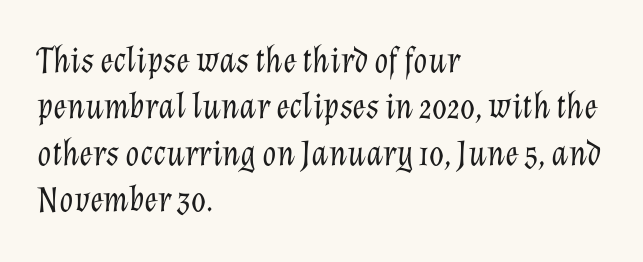
The image shows 36 px light type, italic (leaning right); set left-aligned, normal line spacing (1.29x), normal letter spacing, not underlined; low stroke contrast and a medium x-height.
